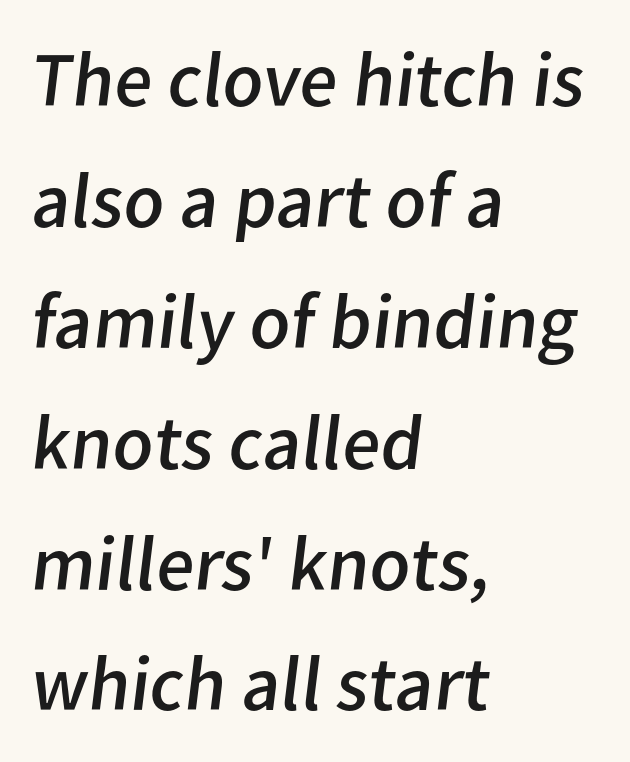
The image shows 78 px regular-weight sans-serif type; set left-aligned, normal line spacing (1.55x), normal letter spacing, not underlined; low stroke contrast and a medium x-height.
